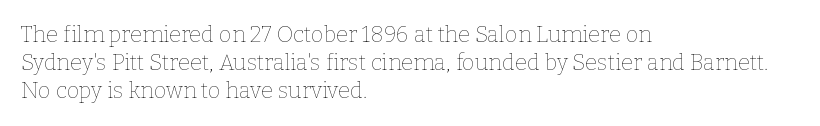
Normally led — the rows are evenly, conventionally spaced. Underlining? Definitely not there. The axis of the letterforms is exactly vertical. The passage is arranged the way most books set body copy — flush left. Default kerning and tracking; the words read as compact shapes.
